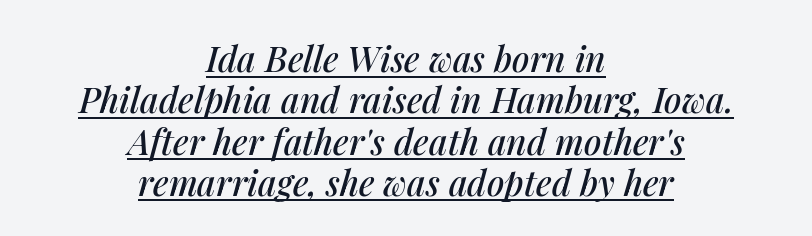
Q: Is the text italic (slanted)? A: Yes, it leans right by about 14 degrees.
Q: Is the text underlined? A: Yes.
Q: How is the paragraph aligned? A: Centered.
Q: Is the spacing between letters normal or unusually wide? A: Normal.
Q: Width (condensed, normal, or wide)? A: Normal.
Q: Stroke contrast? A: Medium.
Q: x-height? A: Medium.
Q: Monospaced? A: No.
